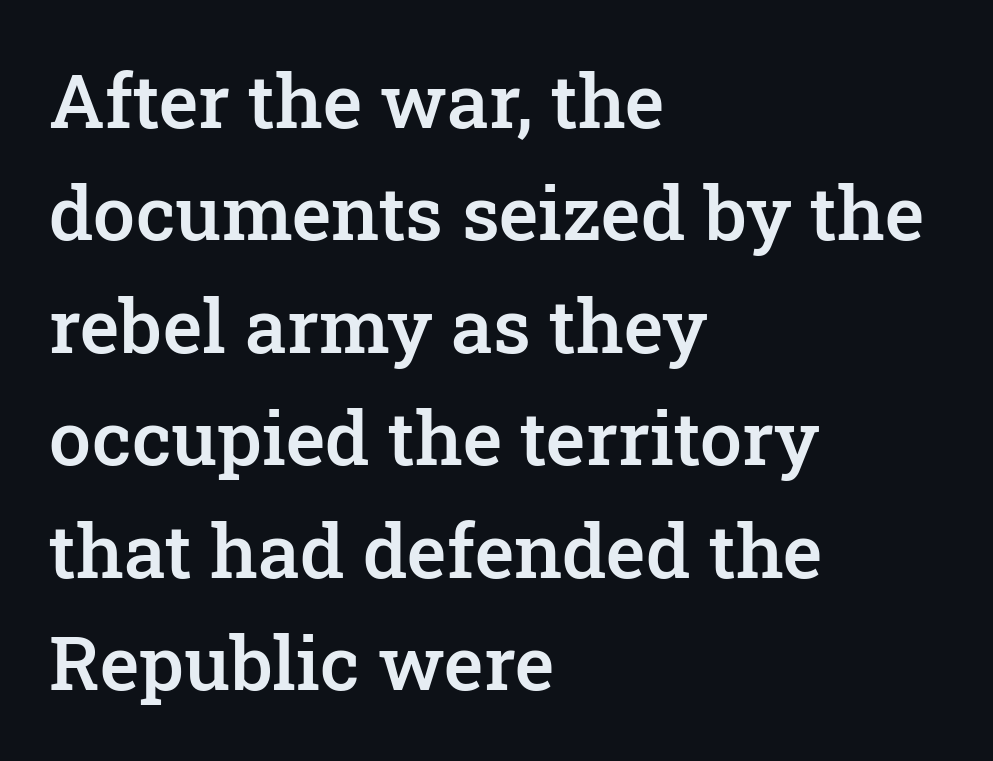
Layout note: lines flush left. Character widths vary here, with narrow letters taking less room than wide ones. The rows are spaced the way most documents space them. Upright lettering throughout.
